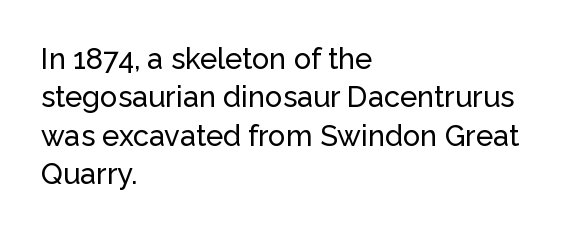
Baseline-to-baseline distance is the conventional proportion of letter height. This sample is left-justified, so line endings fall wherever the words run out. The face used here is proportionally spaced, like ordinary book or web type. Has an underline been added? It has not. In terms of letterform style, serifs are entirely absent. Style check: upright.
